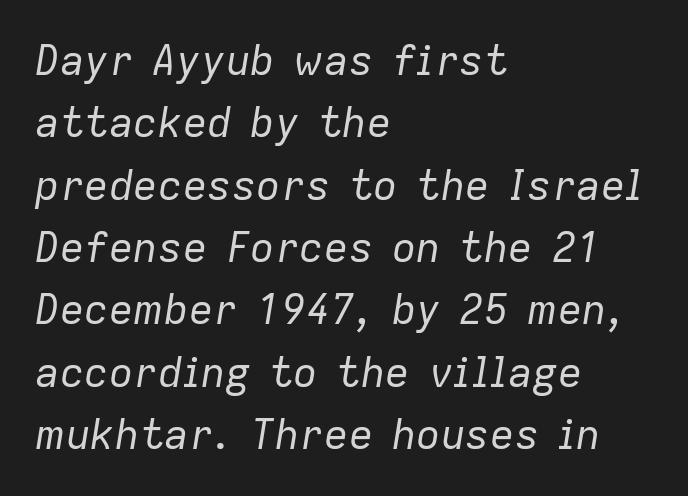
Varying glyph widths throughout — classic text-font behaviour. This rendering leaves character spacing at its baseline value. Line spacing here is normal. The strokes carry an ordinary text weight at most.
